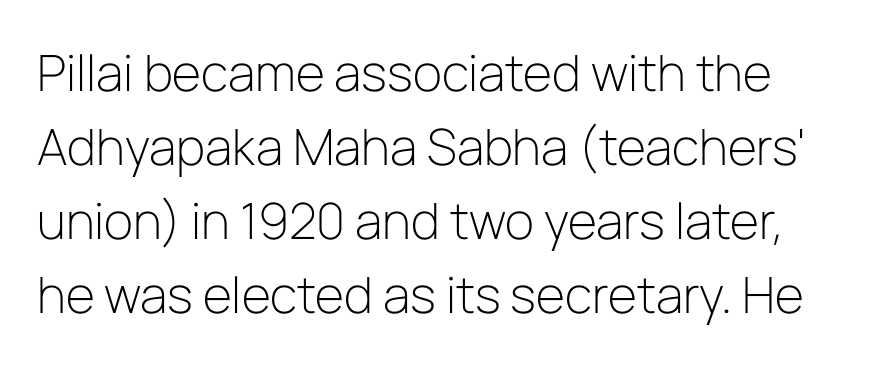
Honestly, the letter spacing is just normal — you wouldn't notice it. Reading down the column, the eye jumps a familiar distance to each next line. Classification — sans serif. Quick note: not italic, upright. Unmarked baselines from the first word to the last.
